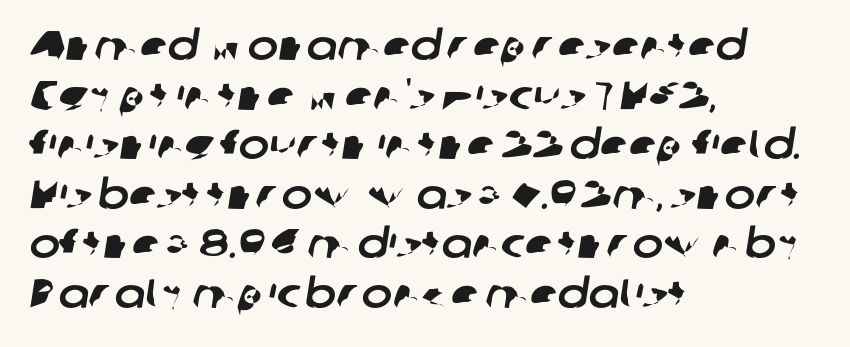
Q: Is the typeface a serif or a sans-serif typeface? A: Sans-serif.
Q: Is the text underlined? A: No.
Q: How is the paragraph aligned? A: Left-aligned.
Q: Is the spacing between letters normal or unusually wide? A: Normal.
Q: Width (condensed, normal, or wide)? A: Normal.
Q: Stroke contrast? A: Low.
Q: x-height? A: Medium.
Q: Monospaced? A: No.
